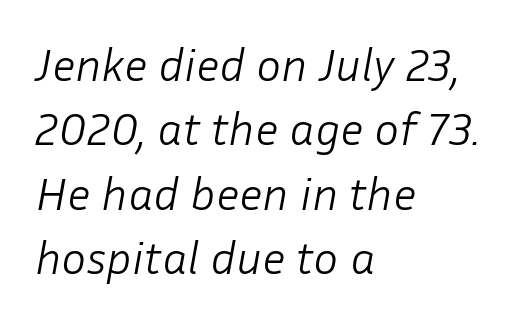
The image shows 47 px light type, italic (leaning right); set left-aligned, normal line spacing (1.37x), normal letter spacing, not underlined; low stroke contrast and a medium x-height.
